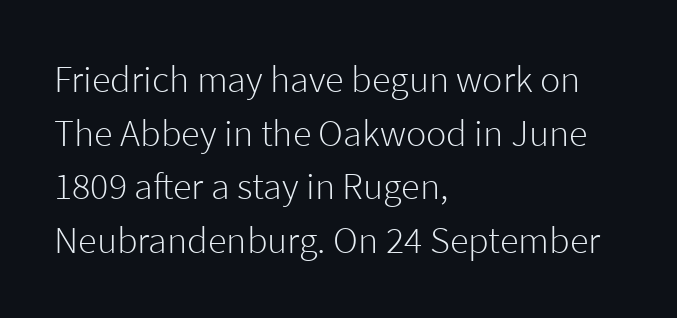
Q: Is the text bold? A: No.
Q: Is the text italic (slanted)? A: No, it is upright.
Q: Is the typeface a serif or a sans-serif typeface? A: Sans-serif.
Q: Is the text underlined? A: No.
Q: How is the paragraph aligned? A: Left-aligned.
Q: Is the spacing between letters normal or unusually wide? A: Normal.
Q: Is the spacing between lines tight, normal or loose? A: Normal.
Q: Width (condensed, normal, or wide)? A: Normal.
Q: Stroke contrast? A: Low.
Q: x-height? A: Medium.
Q: Monospaced? A: No.
